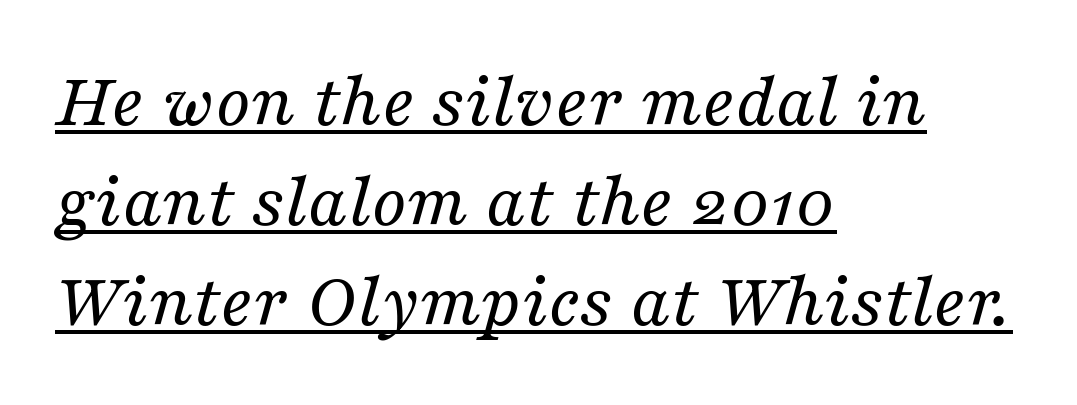
Students, observe the line beneath the letters — that is underlining. Here the glyphs are tracked normally, forming tight word shapes. The rendering shows small feet on the letterforms — a serif design. This block has exactly the height ordinary leading produces. Looks like regular typesetting: each glyph gets only the width it needs.
